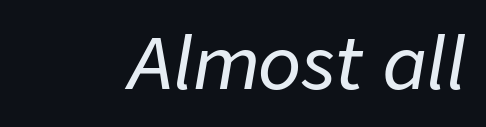
Q: Is the text italic (slanted)? A: Yes, it leans right by about 9 degrees.
Q: Is the text underlined? A: No.
Q: Is the spacing between letters normal or unusually wide? A: Normal.
Q: Width (condensed, normal, or wide)? A: Normal.
Q: Stroke contrast? A: Low.
Q: x-height? A: Medium.
Q: Monospaced? A: No.
